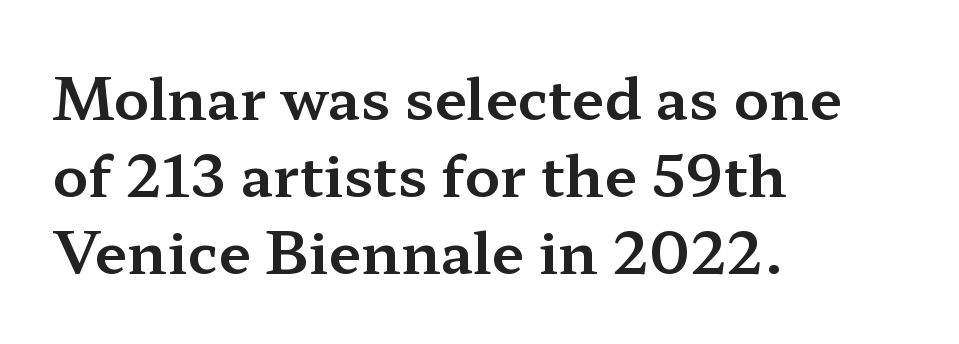
Honestly, the row spacing looks completely unremarkable. The rendering uses natural spacing where letterforms have individual widths. Spacing between characters is what you'd get straight out of the box. To sum up the face: it has serifs.
